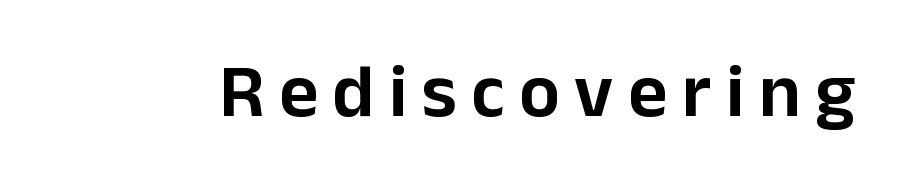
{"serif": "no", "italic": "no", "width": "normal", "stroke_contrast": "low", "x_height": "medium", "monospaced": "no", "underline": "no", "glyph_px": 76}
